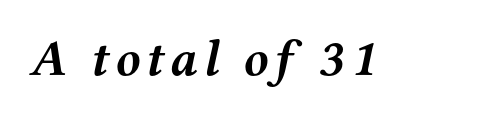
The image shows 51 px semibold, wide serif type, italic (leaning right); set not underlined; medium stroke contrast and a medium x-height.
